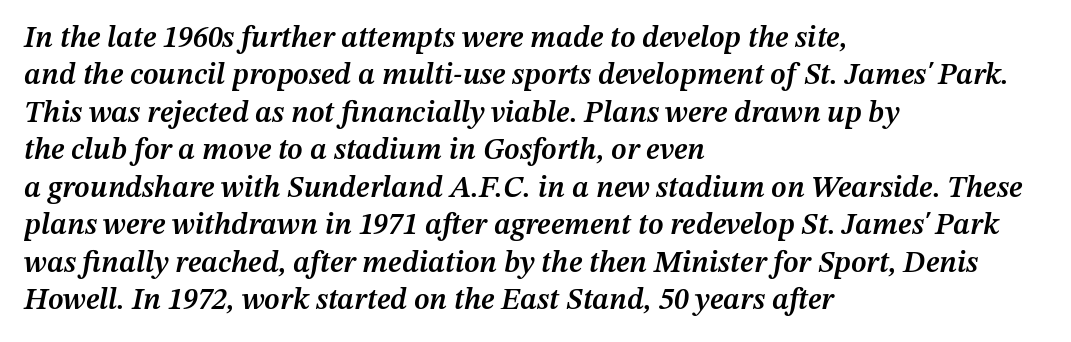
If you drew a ruler down the left edge, every line would touch it. The space beneath each line is pristine and unruled. What's the leading like? Ordinary, nothing unusual. I'd describe the lettering as semibold — firm but not a full bold. Varying glyph widths throughout — classic text-font behaviour. Is the letter spacing exaggerated? No — it looks like the ordinary default.
